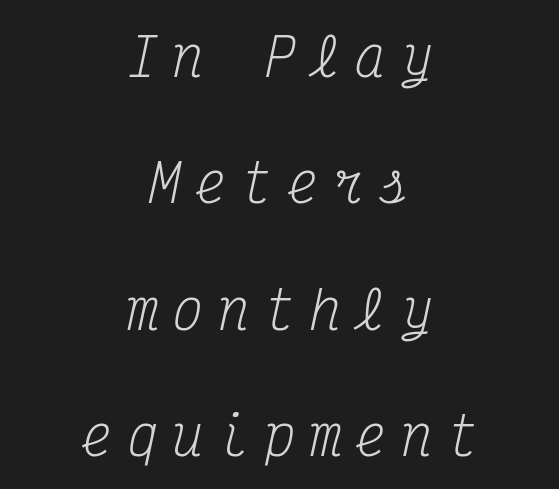
{"serif": "yes", "italic": "yes", "lean": "right", "slant_degrees": 12, "bold": "no", "weight": "regular", "width": "condensed", "stroke_contrast": "medium", "x_height": "medium", "monospaced": "yes", "underline": "no", "align": "center", "line_spacing": "loose", "line_spacing_ratio": 2.43, "letter_spacing": "wide", "letter_spacing_em": 0.28, "glyph_px": 52}
